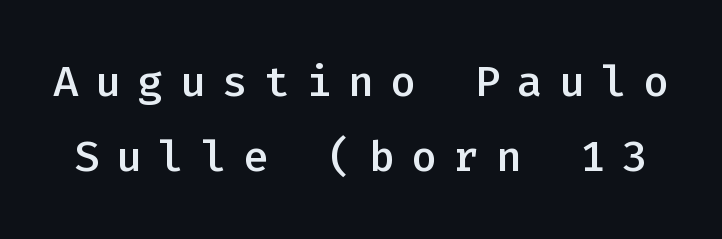
Q: Is the text bold? A: Semi-bold.
Q: Is the text italic (slanted)? A: No, it is upright.
Q: Is the typeface a serif or a sans-serif typeface? A: Sans-serif.
Q: Is the text underlined? A: No.
Q: Is the spacing between letters normal or unusually wide? A: Unusually wide.
Q: Width (condensed, normal, or wide)? A: Normal.
Q: Stroke contrast? A: Low.
Q: x-height? A: Medium.
Q: Monospaced? A: Yes.
